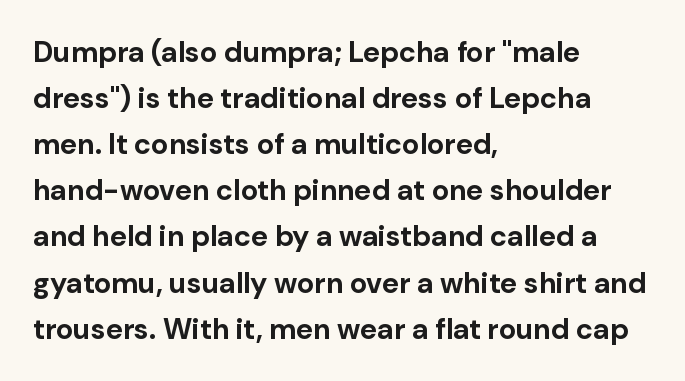
Do the characters align in a grid? No, the font is proportional. Does the type have serifs? No, each stem ends abruptly. Line beginnings align vertically; line endings do not. The letters stand upright; this is a roman face. Spacing between characters is what you'd get straight out of the box. The area under the type is left untouched.
